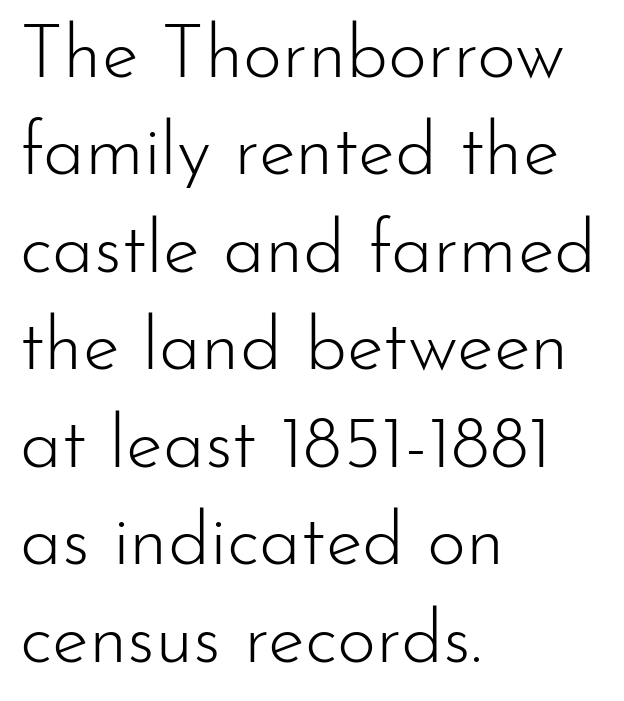
The image shows 75 px light sans-serif type, upright; set left-aligned, normal line spacing (1.3x), normal letter spacing, not underlined; low stroke contrast and a small x-height.
